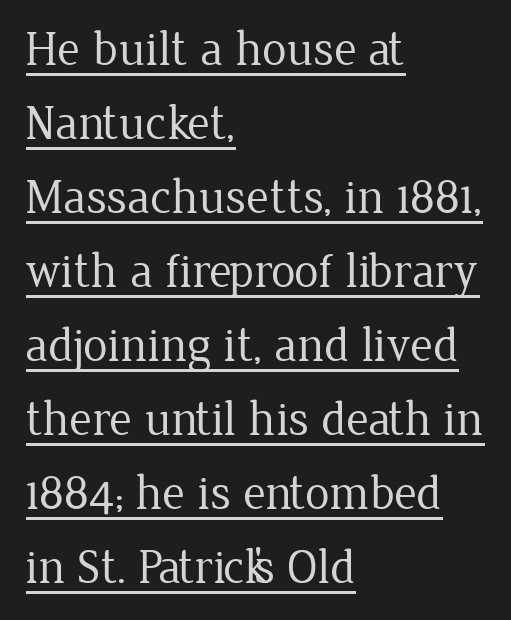
Q: Is the text bold? A: No.
Q: Is the text italic (slanted)? A: No, it is upright.
Q: Is the typeface a serif or a sans-serif typeface? A: Serif.
Q: Is the text underlined? A: Yes.
Q: How is the paragraph aligned? A: Left-aligned.
Q: Is the spacing between letters normal or unusually wide? A: Normal.
Q: Is the spacing between lines tight, normal or loose? A: Normal.
Q: Width (condensed, normal, or wide)? A: Normal.
Q: Stroke contrast? A: Low.
Q: x-height? A: Medium.
Q: Monospaced? A: No.
